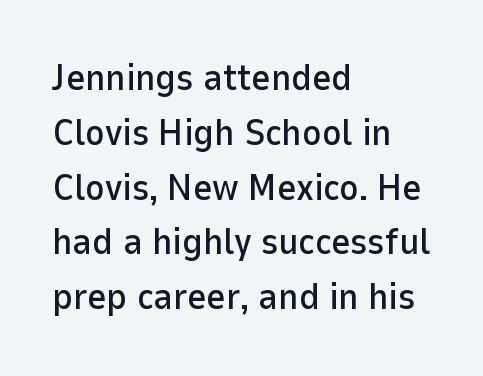
Q: Is the text italic (slanted)? A: No, it is upright.
Q: Is the typeface a serif or a sans-serif typeface? A: Sans-serif.
Q: Is the text underlined? A: No.
Q: How is the paragraph aligned? A: Left-aligned.
Q: Is the spacing between letters normal or unusually wide? A: Normal.
Q: Is the spacing between lines tight, normal or loose? A: Normal.
Q: Width (condensed, normal, or wide)? A: Normal.
Q: Stroke contrast? A: Low.
Q: x-height? A: Medium.
Q: Monospaced? A: No.
